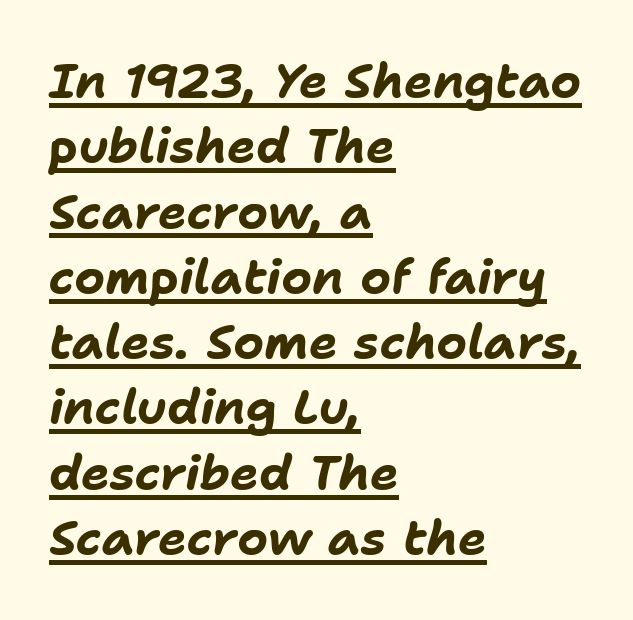
{"italic": "yes", "lean": "right", "slant_degrees": 11, "bold": "yes", "weight": "bold", "width": "normal", "stroke_contrast": "low", "x_height": "medium", "monospaced": "no", "underline": "yes", "align": "left", "line_spacing": "normal", "line_spacing_ratio": 1.36, "letter_spacing": "normal", "letter_spacing_em": 0.0, "glyph_px": 48}
